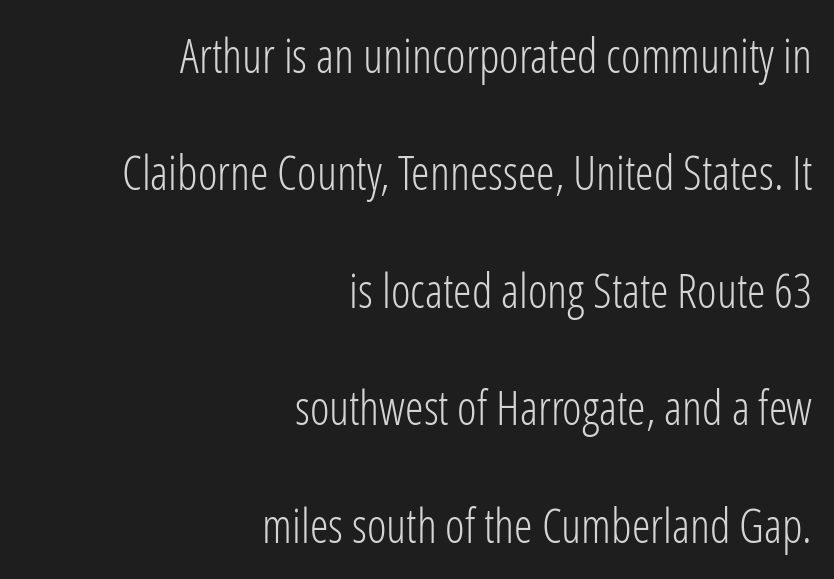
{"serif": "no", "italic": "no", "bold": "no", "weight": "light", "width": "condensed", "stroke_contrast": "low", "x_height": "medium", "monospaced": "no", "underline": "no", "align": "right", "line_spacing": "loose", "line_spacing_ratio": 2.5, "letter_spacing": "normal", "letter_spacing_em": 0.0, "glyph_px": 47}
